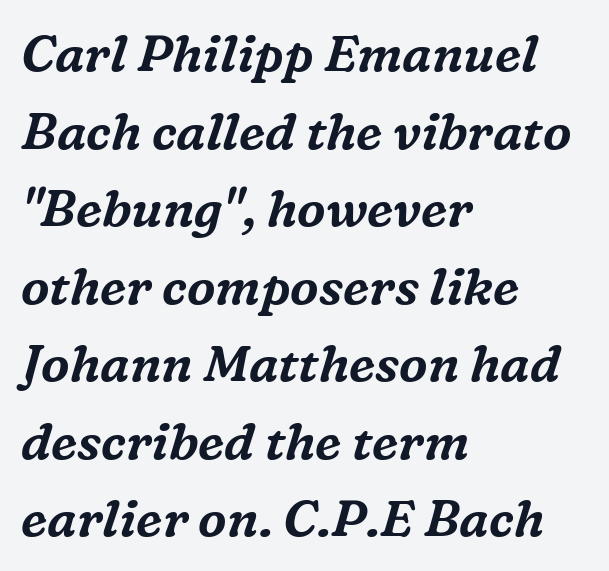
Q: Is the text italic (slanted)? A: Yes, it leans right by about 16 degrees.
Q: Is the typeface a serif or a sans-serif typeface? A: Serif.
Q: Is the text underlined? A: No.
Q: How is the paragraph aligned? A: Left-aligned.
Q: Is the spacing between letters normal or unusually wide? A: Normal.
Q: Is the spacing between lines tight, normal or loose? A: Normal.
Q: Width (condensed, normal, or wide)? A: Normal.
Q: Stroke contrast? A: Medium.
Q: x-height? A: Medium.
Q: Monospaced? A: No.
